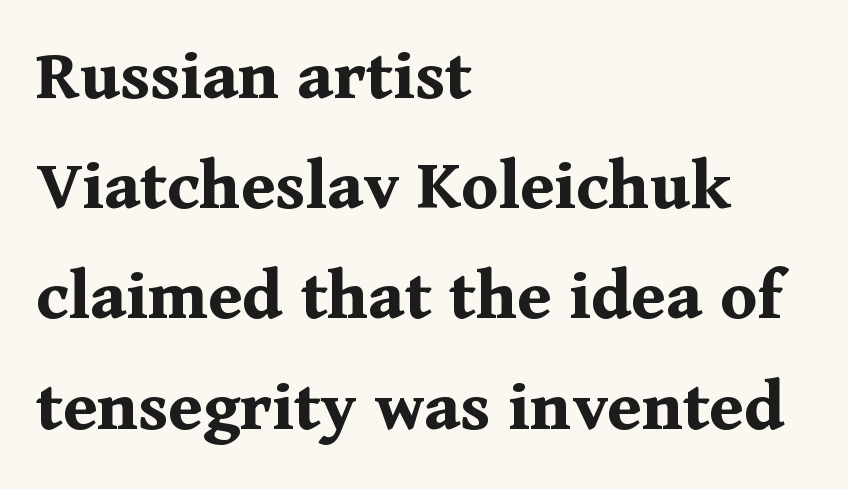
{"serif": "yes", "italic": "no", "bold": "yes", "weight": "bold", "width": "normal", "stroke_contrast": "medium", "x_height": "medium", "monospaced": "no", "underline": "no", "align": "left", "line_spacing": "normal", "line_spacing_ratio": 1.47, "letter_spacing": "normal", "letter_spacing_em": 0.0, "glyph_px": 75}
